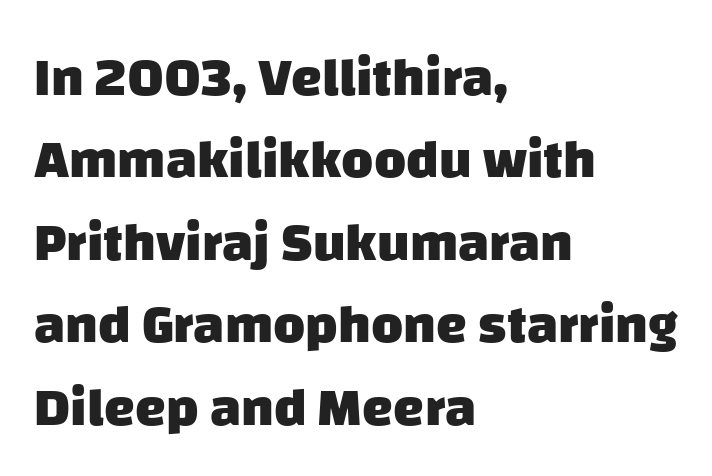
The designer went with a sans here, leaving each stem footless. The block of text has a typical density, with ordinary space between rows. In terms of weight, the rendering is a true, heavy bold. Horizontal alignment here is leftward, the default for most running prose.
